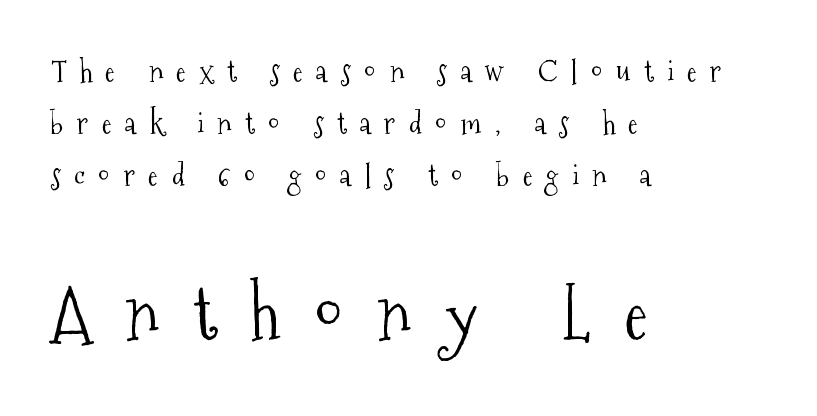
{"serif": "yes", "italic": "no", "bold": "no", "weight": "light", "width": "condensed", "stroke_contrast": "medium", "x_height": "medium", "monospaced": "no", "underline": "no", "align": "left", "line_spacing_ratio": 1.79, "letter_spacing": "wide", "letter_spacing_em": 0.47, "larger_block": "second", "size_ratio": 2.48, "glyph_px": 72}
